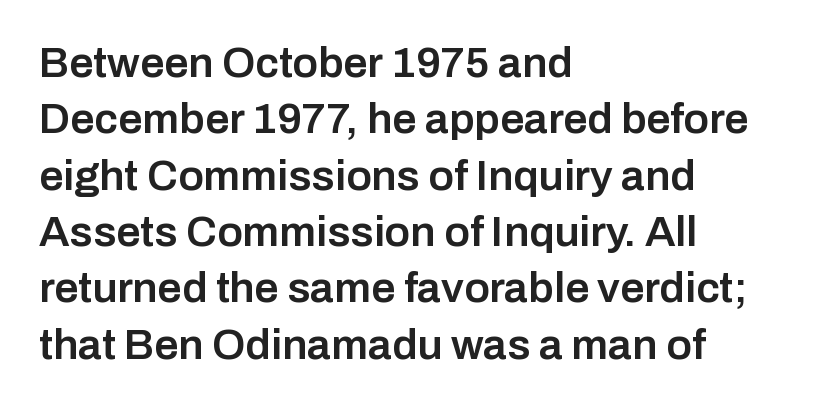
The passage is arranged the way most books set body copy — flush left. Bold? Not quite — semibold, heavier than regular but stopping short. Notice how descenders clear the ascenders below comfortably — that's standard leading. Posture: straight, roman, zero tilt.
